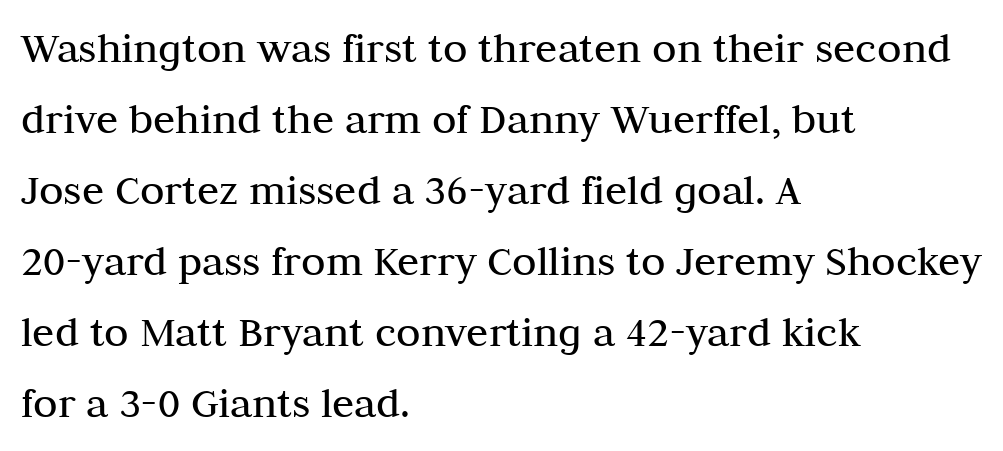
{"serif": "yes", "italic": "no", "bold": "no", "weight": "regular", "width": "normal", "stroke_contrast": "medium", "x_height": "medium", "monospaced": "no", "underline": "no", "align": "left", "line_spacing": "normal", "line_spacing_ratio": 1.58, "letter_spacing": "normal", "letter_spacing_em": 0.0, "glyph_px": 45}
